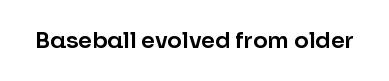
Q: Is the text italic (slanted)? A: No, it is upright.
Q: Is the text underlined? A: No.
Q: Is the spacing between letters normal or unusually wide? A: Normal.
